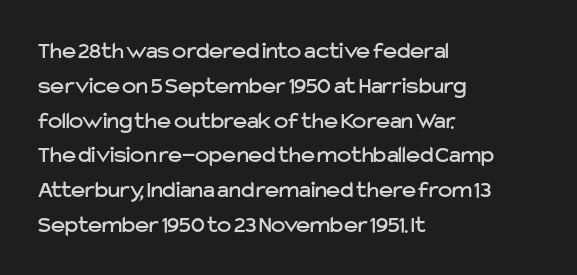
The image shows 24 px text type, upright; set left-aligned, normal line spacing (1.45x), normal letter spacing, not underlined.
